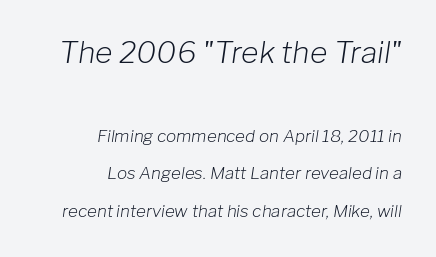
The image shows 30 px light type, italic (leaning right); set right-aligned, loose line spacing (2.22x), normal letter spacing, not underlined; the first (top) block is 1.76x larger; low stroke contrast and a medium x-height.
